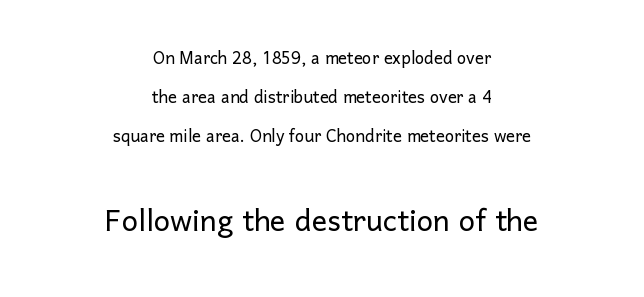
Casual observation: everything's sitting right in the middle. Tracking value appears to be zero — textbook default spacing. It's the straight-up-and-down kind of type. Varying glyph widths throughout — classic text-font behaviour. This is not heavy type; no bold has been used. This rendering employs a face without finishing strokes, i.e., a sans-serif.
